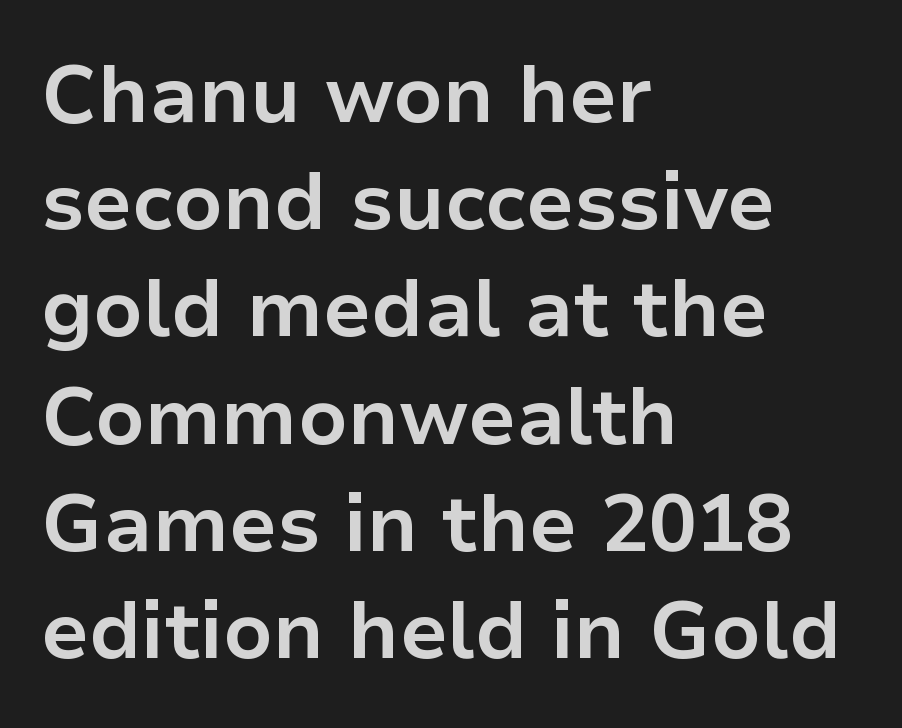
The lines in this sample share a left origin and differ only in where they stop. Underline: absent. The letters are bold, with thick, heavy strokes. Vertical spacing — default. There is no visible air inserted between adjacent glyphs. Check where the strokes stop: nothing finishes them off — pure sans.
